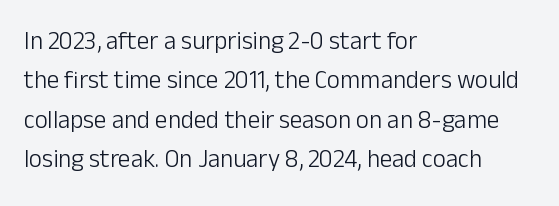
The image shows 25 px text type, upright; set left-aligned, normal line spacing (1.58x), normal letter spacing, not underlined.
